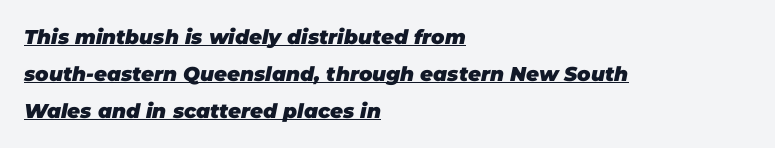
The rendered words wear a rule along their underside. Emphasis-style slanted type is in use. Visually the block forms a straight wall on the left and a jagged coastline on the right. The tracking reads as untouched default to a designer's eye. The glyphs have the mass of a bold cut.
